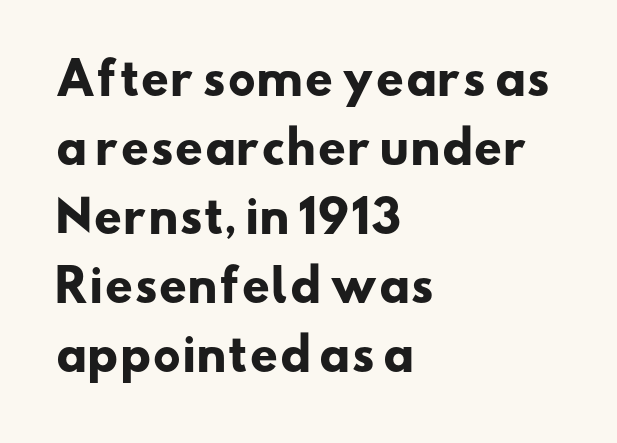
Q: Is the text bold? A: Yes.
Q: Is the typeface a serif or a sans-serif typeface? A: Sans-serif.
Q: Is the text underlined? A: No.
Q: How is the paragraph aligned? A: Left-aligned.
Q: Is the spacing between letters normal or unusually wide? A: Normal.
Q: Is the spacing between lines tight, normal or loose? A: Normal.
Q: Width (condensed, normal, or wide)? A: Wide.
Q: Stroke contrast? A: Low.
Q: x-height? A: Small.
Q: Monospaced? A: No.
